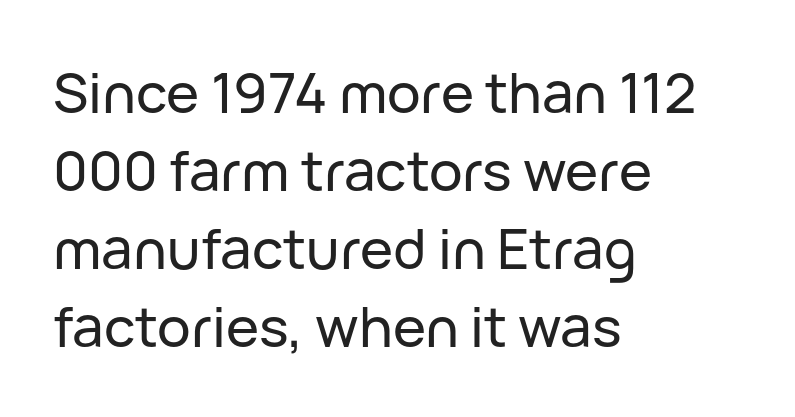
Honestly, the row spacing looks completely unremarkable. This sample uses a sans-serif face. Every stem runs plumb, perpendicular to the baseline. Looks like regular typesetting: each glyph gets only the width it needs. The space directly below the letters is spotless. The passage is arranged the way most books set body copy — flush left.
